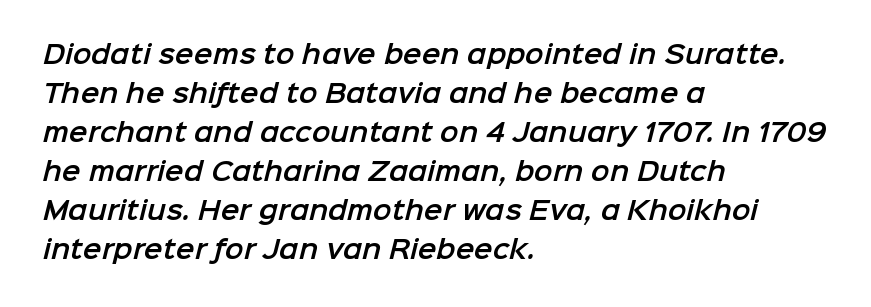
{"underline": "no", "align": "left", "line_spacing": "normal", "line_spacing_ratio": 1.56, "letter_spacing": "normal", "letter_spacing_em": 0.0, "glyph_px": 25}
